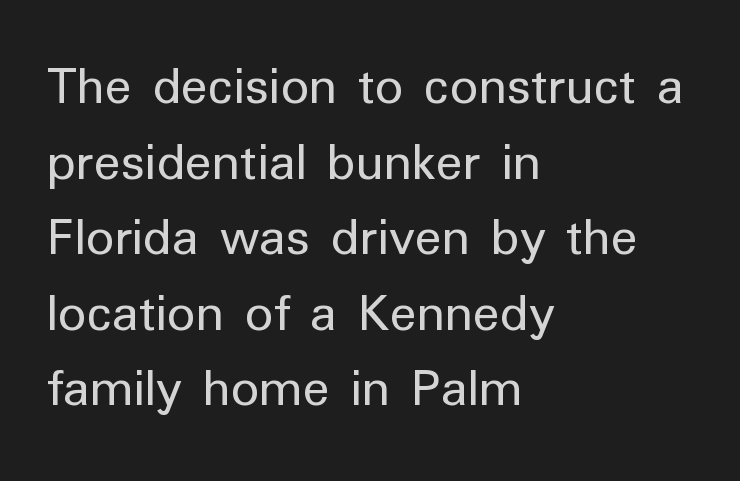
The image shows 56 px regular-weight sans-serif type, upright; set left-aligned, normal line spacing (1.35x), normal letter spacing, not underlined; low stroke contrast and a medium x-height.
